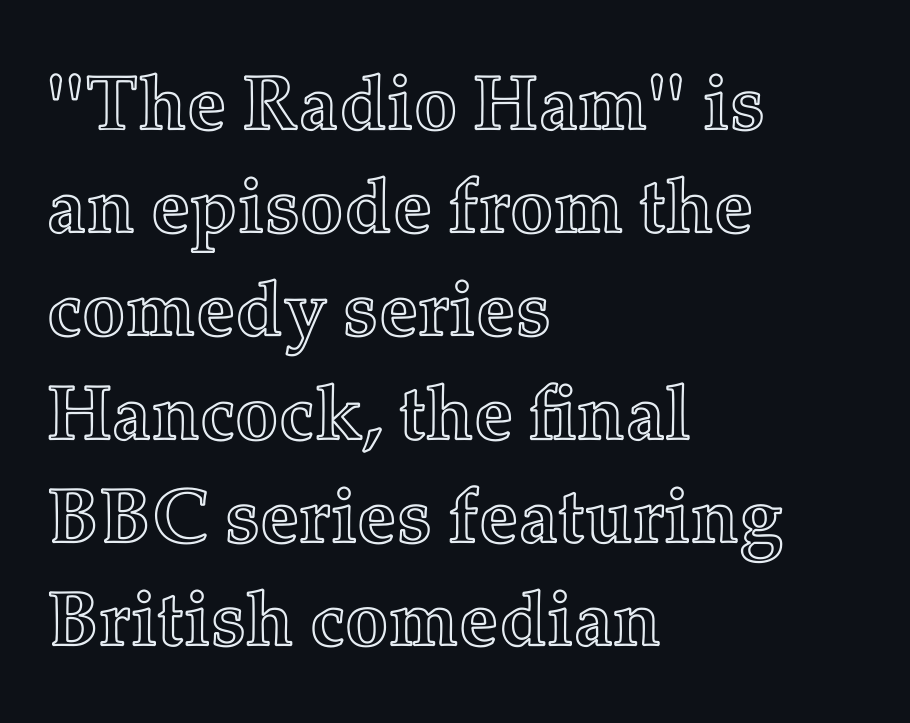
Q: Is the text italic (slanted)? A: No, it is upright.
Q: Is the text underlined? A: No.
Q: How is the paragraph aligned? A: Left-aligned.
Q: Is the spacing between letters normal or unusually wide? A: Normal.
Q: Is the spacing between lines tight, normal or loose? A: Normal.
Q: Width (condensed, normal, or wide)? A: Normal.
Q: x-height? A: Medium.
Q: Monospaced? A: No.
